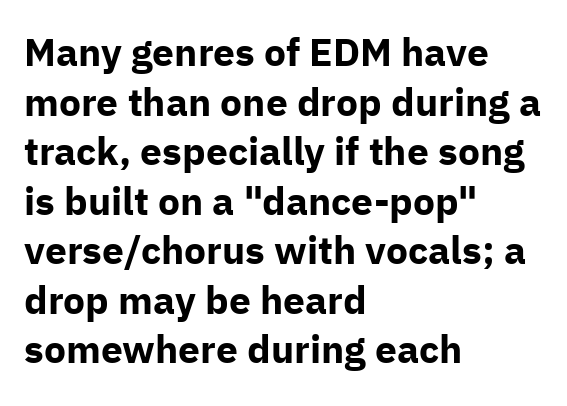
The image shows 39 px bold sans-serif type, upright; set left-aligned, normal line spacing (1.27x), normal letter spacing, not underlined; low stroke contrast and a medium x-height.
